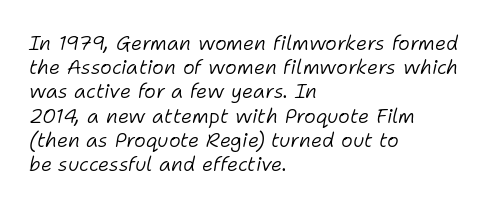
There is no visible air inserted between adjacent glyphs. The letterforms sit at book weight or below. Beneath every word, the page is bare. The rendering anchors every line to the left-hand side. A typesetter would mark this as italic.
